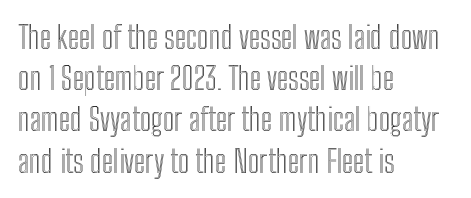
Q: Is the text italic (slanted)? A: No, it is upright.
Q: Is the text underlined? A: No.
Q: How is the paragraph aligned? A: Left-aligned.
Q: Is the spacing between letters normal or unusually wide? A: Normal.
Q: Is the spacing between lines tight, normal or loose? A: Normal.
Q: Width (condensed, normal, or wide)? A: Condensed.
Q: x-height? A: Medium.
Q: Monospaced? A: No.
